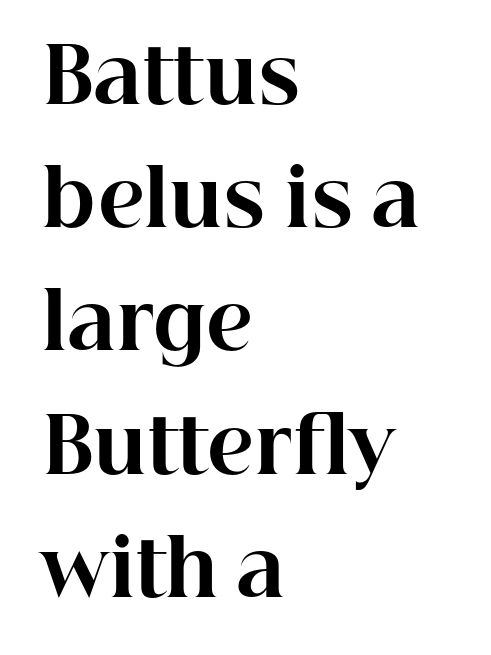
Q: Is the text bold? A: Yes.
Q: Is the text italic (slanted)? A: No, it is upright.
Q: Is the typeface a serif or a sans-serif typeface? A: Serif.
Q: Is the text underlined? A: No.
Q: How is the paragraph aligned? A: Left-aligned.
Q: Is the spacing between letters normal or unusually wide? A: Normal.
Q: Is the spacing between lines tight, normal or loose? A: Normal.
Q: Width (condensed, normal, or wide)? A: Normal.
Q: Stroke contrast? A: High.
Q: x-height? A: Medium.
Q: Monospaced? A: No.
